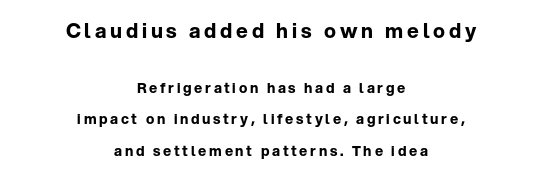
Reading down the column, the eye jumps a long way to each next line. The space beneath each line is pristine and unruled. The passage shown begins with its larger block and ends with its smaller one. These lines were composed using upright roman letters.
